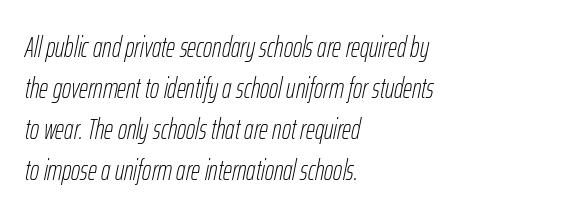
The image shows 28 px thin, condensed type, italic (leaning right); set left-aligned, normal line spacing (1.47x), normal letter spacing, not underlined; low stroke contrast and a medium x-height.
